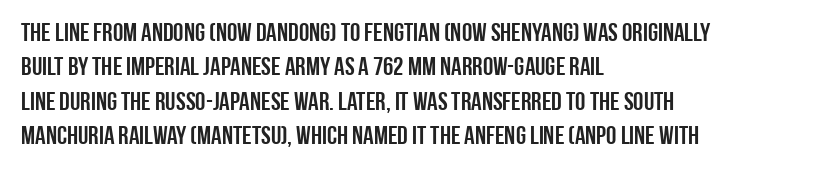
Here the glyphs are tracked normally, forming tight word shapes. Notice how the passage keeps a crisp vertical edge on the left only. A normal amount of white space separates one row of letters from the next. The string is rendered with underlining switched off.
